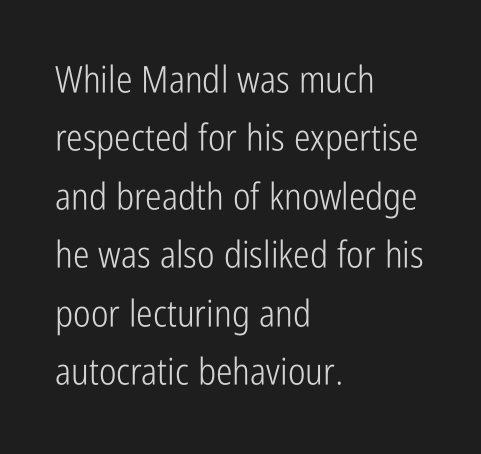
The image shows 37 px light, condensed sans-serif type, upright; set left-aligned, normal line spacing (1.58x), normal letter spacing, not underlined; low stroke contrast and a medium x-height.
